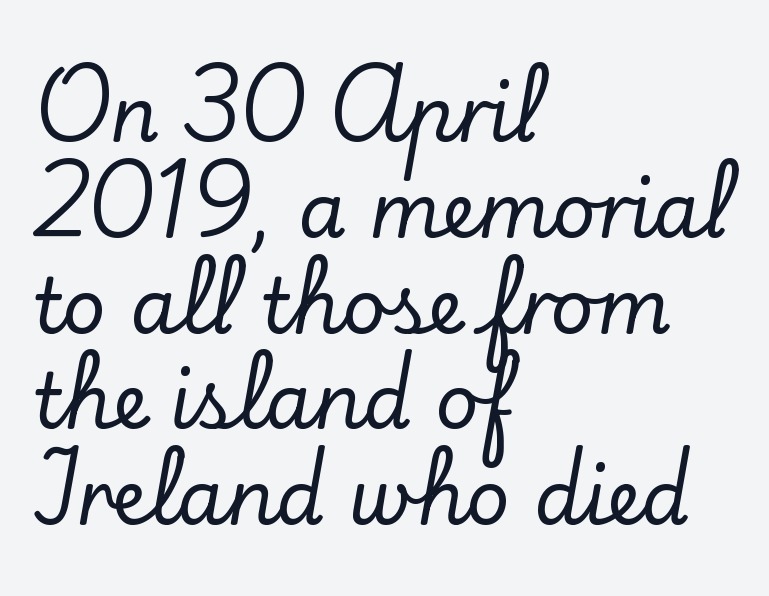
This sample keeps an unexceptional amount of space between lines. This sample uses a serif face. Is the letter spacing exaggerated? No — it looks like the ordinary default. Horizontally, the lines are justified to the leading edge only.
